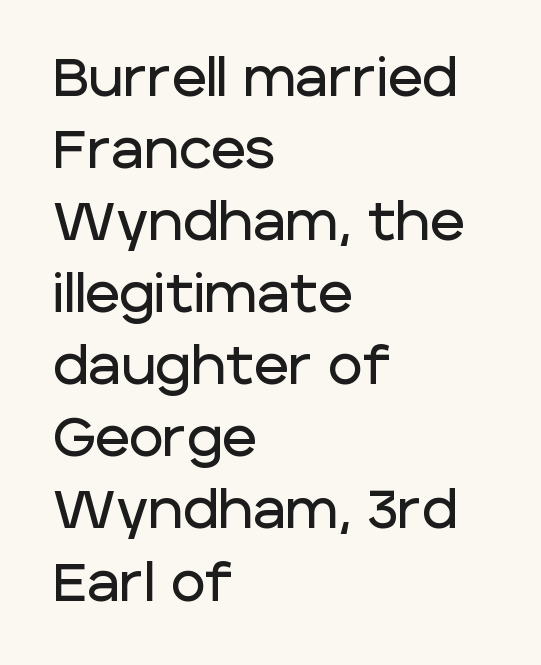
These lines keep a tight, regular rhythm from letter to letter. These lines sit exactly where default settings would place them. Here the designer chose a conventional face with non-uniform glyph widths. The letters stand straight up with perfectly vertical stems.
